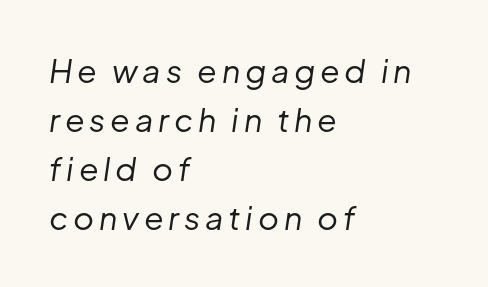
Q: Is the text bold? A: No.
Q: Is the text italic (slanted)? A: Yes, it leans right by about 8 degrees.
Q: Is the text underlined? A: No.
Q: How is the paragraph aligned? A: Left-aligned.
Q: Is the spacing between lines tight, normal or loose? A: Normal.
Q: Width (condensed, normal, or wide)? A: Normal.
Q: Stroke contrast? A: Low.
Q: x-height? A: Medium.
Q: Monospaced? A: No.
